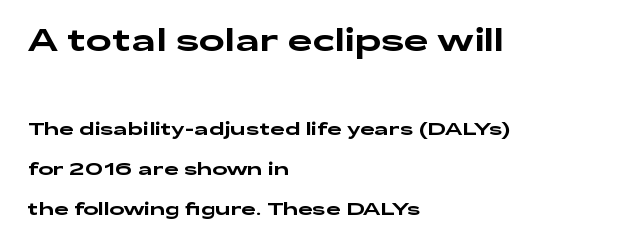
Q: Is the text italic (slanted)? A: No, it is upright.
Q: Is the typeface a serif or a sans-serif typeface? A: Sans-serif.
Q: Is the text underlined? A: No.
Q: How is the paragraph aligned? A: Left-aligned.
Q: Is the spacing between letters normal or unusually wide? A: Normal.
Q: Is the spacing between lines tight, normal or loose? A: Loose.
Q: Which block of text is set in a larger size, the first (top) or the second (bottom)? A: The first (top) one.
Q: Width (condensed, normal, or wide)? A: Wide.
Q: Stroke contrast? A: Low.
Q: x-height? A: Medium.
Q: Monospaced? A: No.
